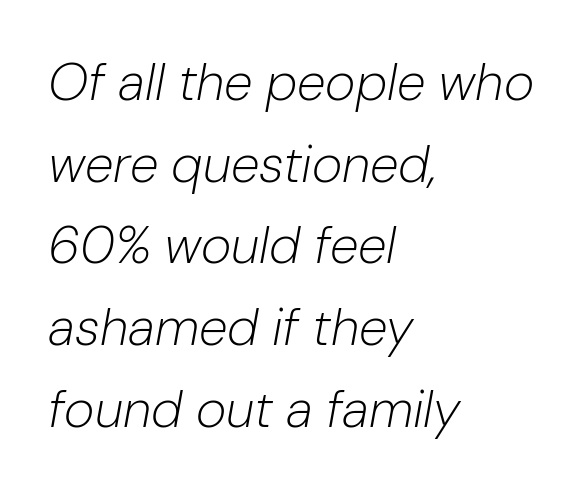
The rendering applies a slant to the glyphs. The rendering uses natural spacing where letterforms have individual widths. Summary of weight: not heavy and not bold. Casual observation: everything's shoved over to the left. What's the leading like? Ordinary, nothing unusual.
